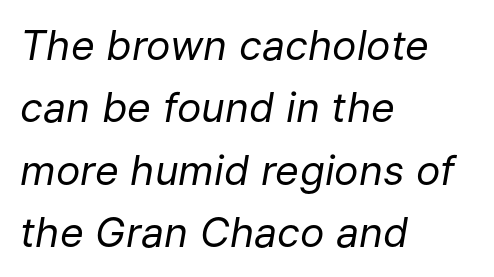
Varying glyph widths throughout — classic text-font behaviour. This rendering leaves character spacing at its baseline value. Line spacing here is normal. The strokes carry an ordinary text weight at most.
